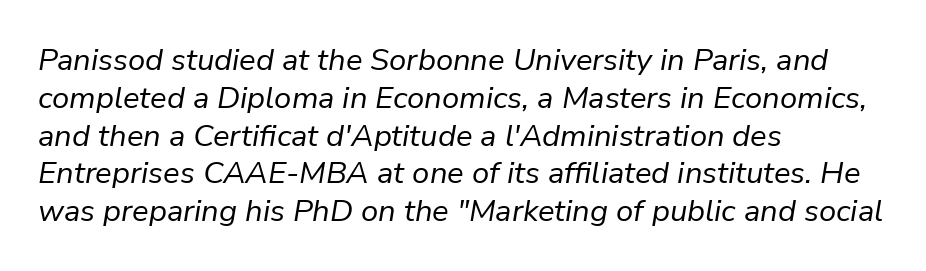
The image shows 31 px regular-weight type, italic (leaning right); set left-aligned, line spacing 1.22x, normal letter spacing, not underlined; low stroke contrast and a medium x-height.
